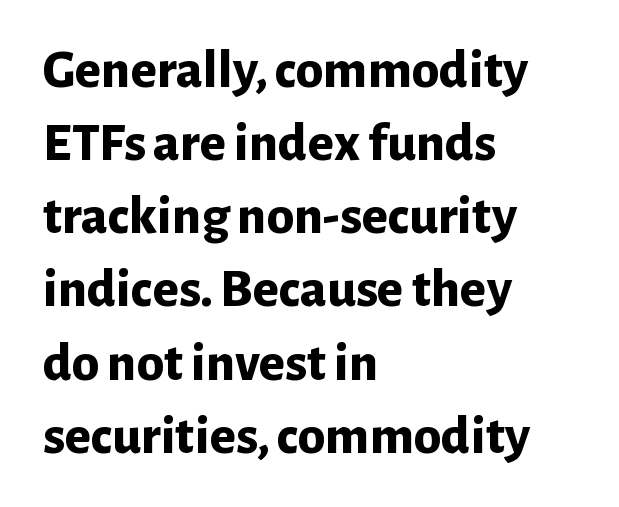
{"serif": "no", "italic": "no", "bold": "yes", "weight": "bold", "width": "normal", "stroke_contrast": "low", "x_height": "medium", "monospaced": "no", "underline": "no", "align": "left", "line_spacing": "normal", "line_spacing_ratio": 1.33, "letter_spacing": "normal", "letter_spacing_em": 0.0, "glyph_px": 55}
